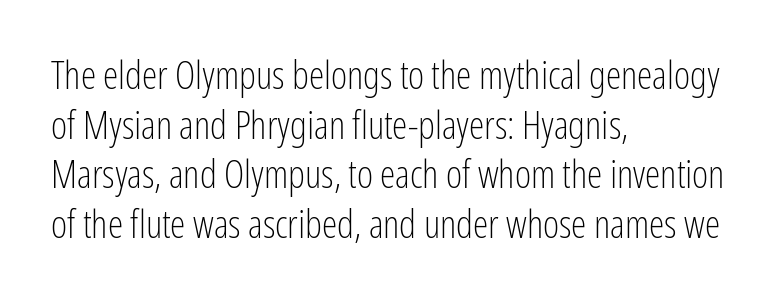
What stands out about the letter spacing? Nothing — it is the standard amount. Evenly set lines give the paragraph a standard silhouette. Alignment: flush left. Notice how the stems are strictly vertical — no italics here. Descenders hang freely into open space. The letterforms sit at book weight or below.
